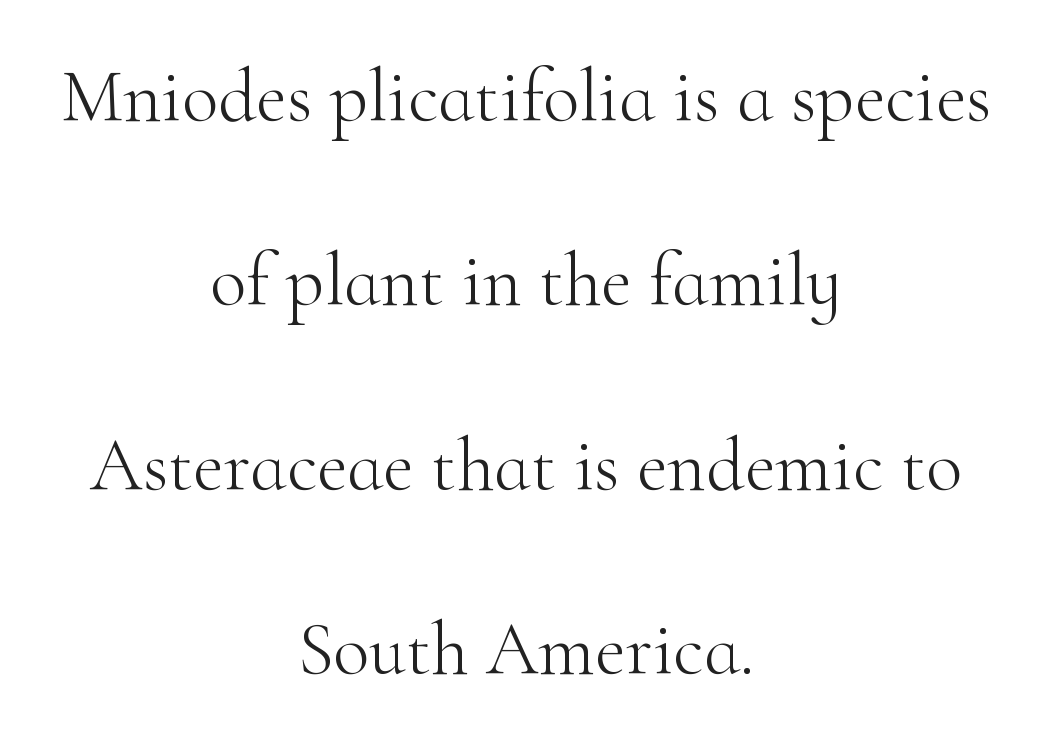
{"serif": "yes", "italic": "no", "bold": "no", "weight": "light", "width": "normal", "stroke_contrast": "high", "x_height": "small", "monospaced": "no", "underline": "no", "align": "center", "line_spacing": "loose", "line_spacing_ratio": 2.46, "letter_spacing": "normal", "letter_spacing_em": 0.0, "glyph_px": 75}
